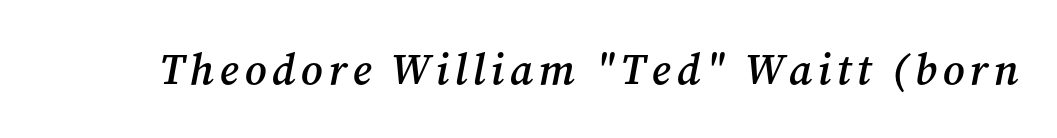
{"serif": "yes", "italic": "yes", "lean": "right", "slant_degrees": 12, "bold": "semi", "weight": "semibold", "width": "normal", "stroke_contrast": "medium", "x_height": "medium", "monospaced": "no", "underline": "no", "glyph_px": 43}
